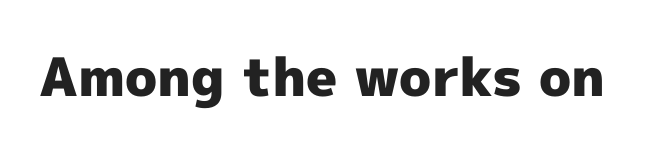
Q: Is the text bold? A: Yes.
Q: Is the text italic (slanted)? A: No, it is upright.
Q: Is the typeface a serif or a sans-serif typeface? A: Sans-serif.
Q: Is the text underlined? A: No.
Q: Is the spacing between letters normal or unusually wide? A: Normal.
Q: Width (condensed, normal, or wide)? A: Normal.
Q: x-height? A: Medium.
Q: Monospaced? A: No.
